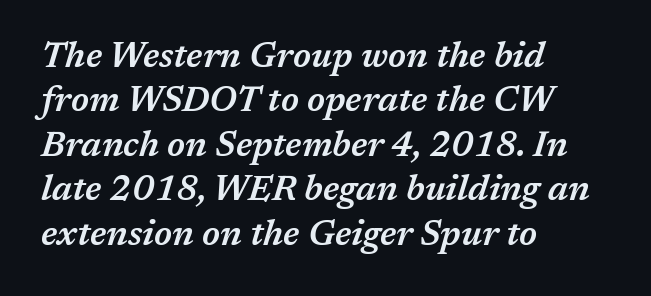
The image shows 35 px semibold type, italic (leaning right); set left-aligned, normal line spacing (1.27x), normal letter spacing, not underlined; medium stroke contrast and a medium x-height.
